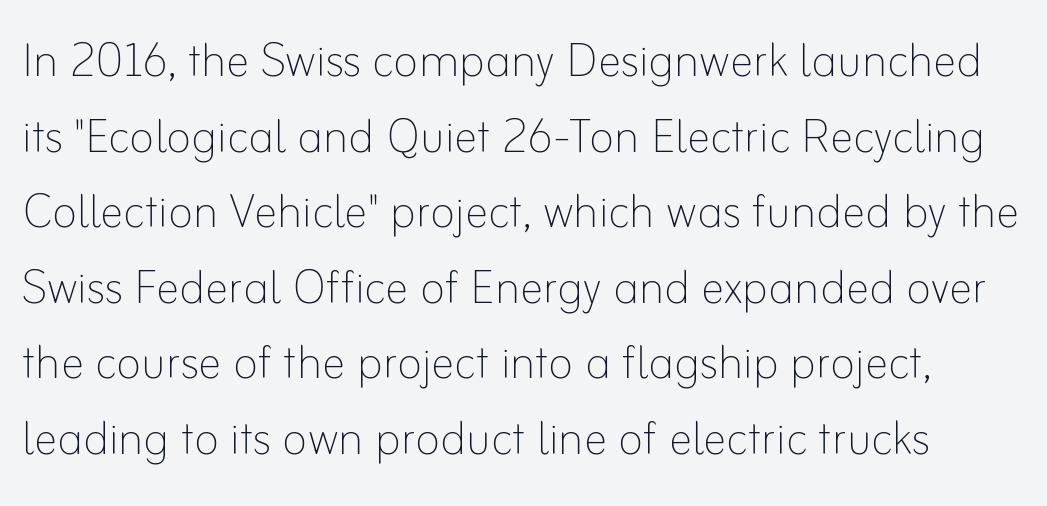
The image shows 59 px thin type, upright; set normal line spacing (1.28x), normal letter spacing, not underlined; low stroke contrast and a small x-height.
